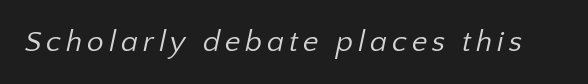
The image shows 30 px regular-weight sans-serif type; set not underlined; low stroke contrast and a medium x-height.
